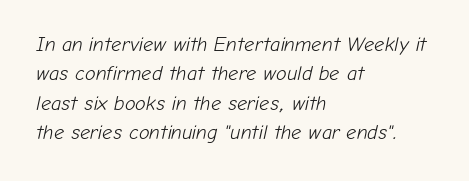
{"italic": "yes", "lean": "right", "slant_degrees": 12, "bold": "no", "underline": "no", "align": "left", "line_spacing": "normal", "line_spacing_ratio": 1.47, "letter_spacing": "normal", "letter_spacing_em": 0.0, "glyph_px": 20}
